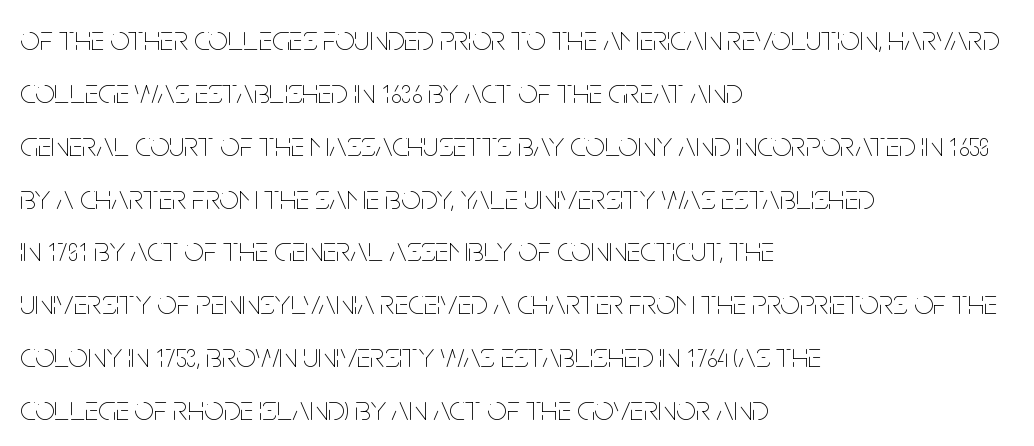
Q: Is the text bold? A: No.
Q: Is the text italic (slanted)? A: No, it is upright.
Q: Is the text underlined? A: No.
Q: How is the paragraph aligned? A: Left-aligned.
Q: Is the spacing between letters normal or unusually wide? A: Normal.
Q: Is the spacing between lines tight, normal or loose? A: Normal.
Q: Width (condensed, normal, or wide)? A: Condensed.
Q: Stroke contrast? A: Low.
Q: x-height? A: Large.
Q: Monospaced? A: No.
